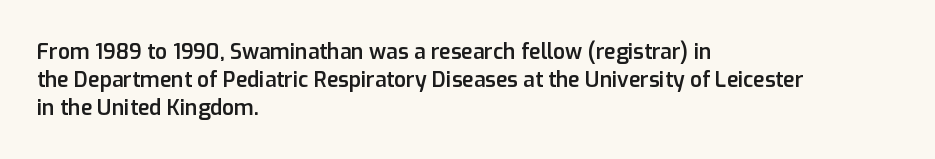
{"italic": "no", "bold": "semi", "underline": "no", "align": "left", "line_spacing": "normal", "line_spacing_ratio": 1.33, "letter_spacing": "normal", "letter_spacing_em": 0.0, "glyph_px": 21}
